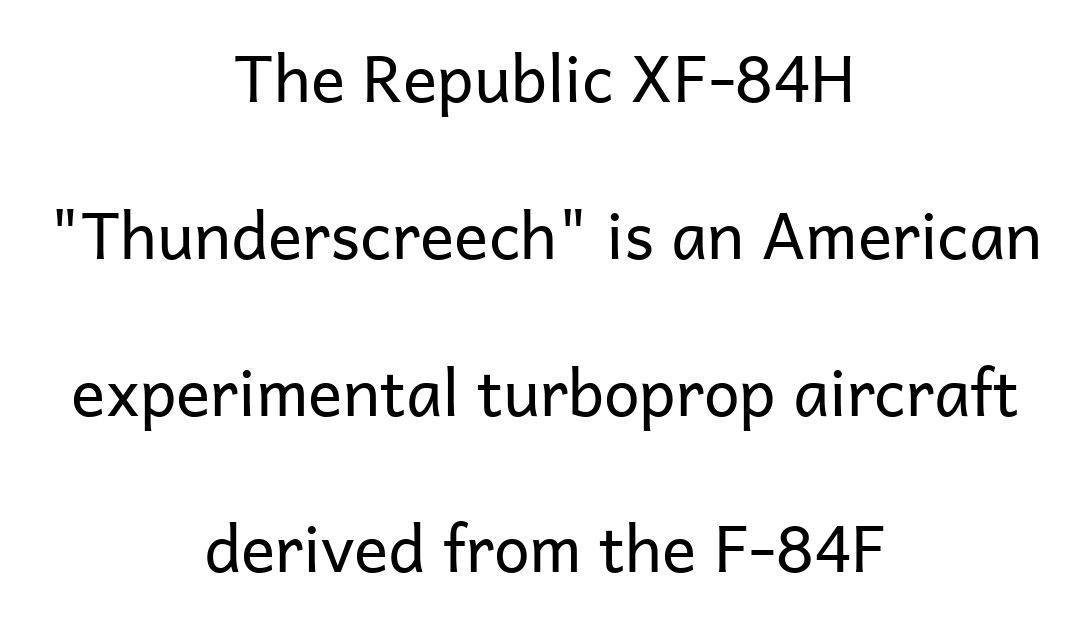
How would I describe the line gaps? Wide and relaxed. Inter-character spacing is left at the font's built-in metrics. Does the lettering tilt? It doesn't — this is upright. This rendering employs a face without finishing strokes, i.e., a sans-serif. Any mark beneath the type? The region is blank. Do the characters align in a grid? No, the font is proportional.
